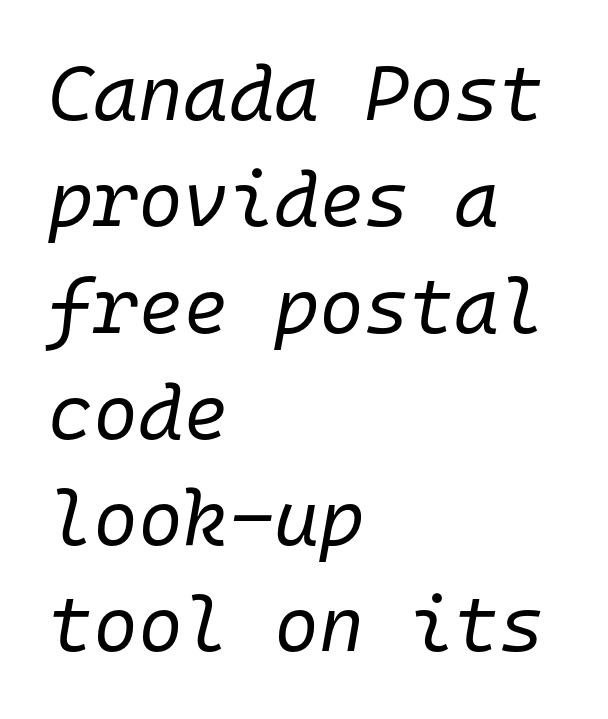
{"italic": "yes", "lean": "right", "slant_degrees": 10, "bold": "no", "weight": "regular", "width": "normal", "stroke_contrast": "low", "x_height": "medium", "monospaced": "yes", "underline": "no", "align": "left", "line_spacing": "normal", "line_spacing_ratio": 1.38, "letter_spacing": "normal", "letter_spacing_em": 0.0, "glyph_px": 77}
